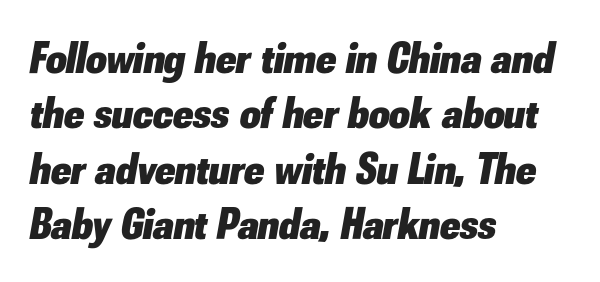
In terms of weight, the rendering is a true, heavy bold. Underline: absent. Where is the straight margin? On the left. Characters follow at the spacing the type designer built in. Notice how the stems are inclined rather than vertical — that's the hallmark of italics. Looks like regular typesetting: each glyph gets only the width it needs.
